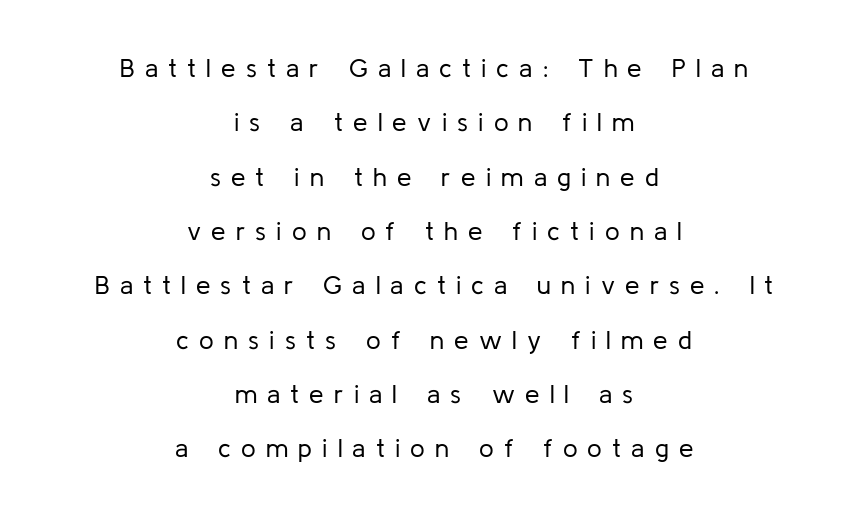
Q: Is the text bold? A: No.
Q: Is the text italic (slanted)? A: No, it is upright.
Q: Is the text underlined? A: No.
Q: How is the paragraph aligned? A: Centered.
Q: Is the spacing between letters normal or unusually wide? A: Unusually wide.
Q: Is the spacing between lines tight, normal or loose? A: Loose.
